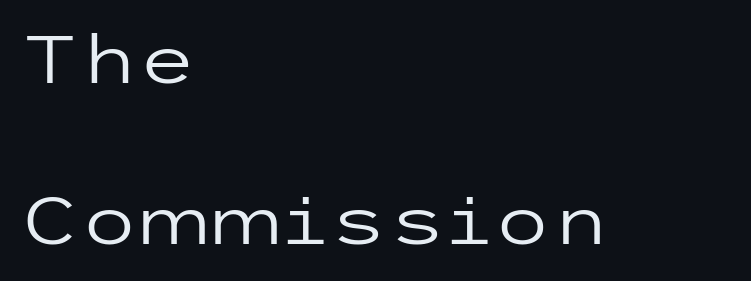
The image shows 67 px regular-weight, wide sans-serif type, upright; set left-aligned, loose line spacing (2.41x), normal letter spacing, not underlined; low stroke contrast and a medium x-height.
